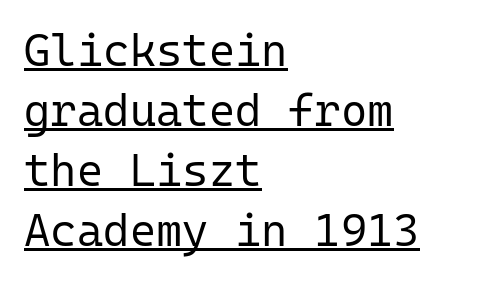
{"serif": "no", "italic": "no", "bold": "no", "weight": "regular", "width": "normal", "stroke_contrast": "low", "x_height": "medium", "monospaced": "yes", "underline": "yes", "align": "left", "line_spacing": "normal", "line_spacing_ratio": 1.33, "letter_spacing": "normal", "letter_spacing_em": 0.0, "glyph_px": 45}
